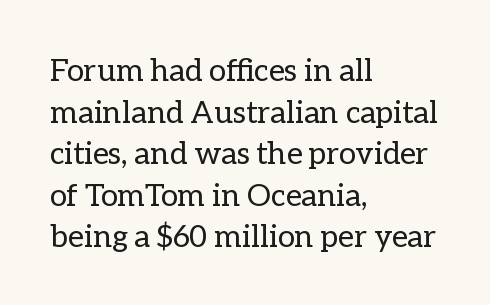
The image shows 31 px regular-weight type, upright; set left-aligned, normal line spacing (1.34x), normal letter spacing, not underlined; low stroke contrast and a medium x-height.
